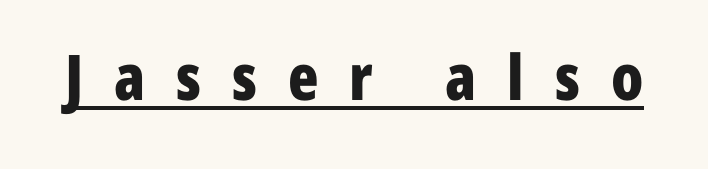
{"serif": "no", "italic": "no", "bold": "yes", "weight": "bold", "width": "condensed", "stroke_contrast": "low", "x_height": "medium", "monospaced": "no", "underline": "yes", "letter_spacing": "wide", "letter_spacing_em": 0.49, "glyph_px": 63}
